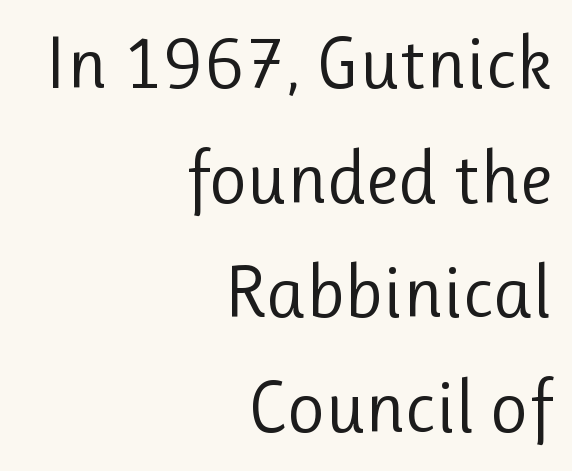
The image shows 74 px regular-weight sans-serif type, upright; set right-aligned, normal line spacing (1.55x), normal letter spacing, not underlined; low stroke contrast and a medium x-height.
